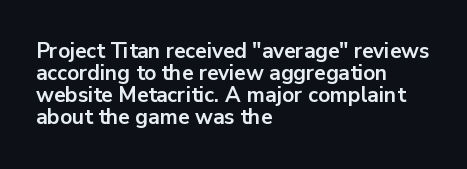
The image shows 21 px bold type, upright; set left-aligned, tight line spacing (1.05x), normal letter spacing, not underlined.
